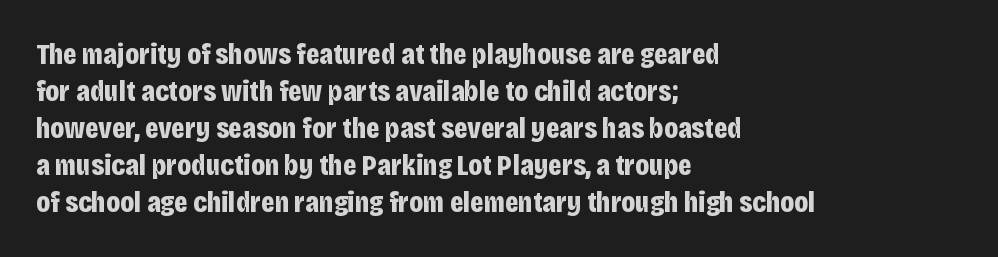
The baseline area is clear. Alignment: flush left. These lines are rendered in a variable-pitch font. Each letter's strokes conclude bluntly, with no projecting serifs. Does the weight exceed regular? Yes, all the way to bold.
